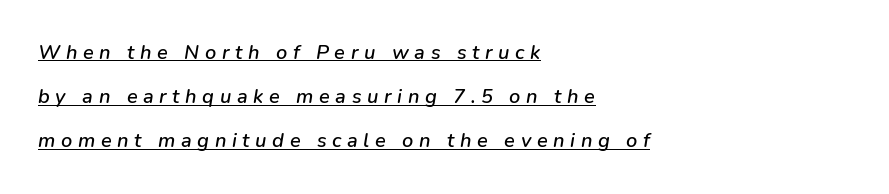
Q: Is the text italic (slanted)? A: Yes, it leans right by about 9 degrees.
Q: Is the text underlined? A: Yes.
Q: How is the paragraph aligned? A: Left-aligned.
Q: Is the spacing between letters normal or unusually wide? A: Unusually wide.
Q: Is the spacing between lines tight, normal or loose? A: Loose.
